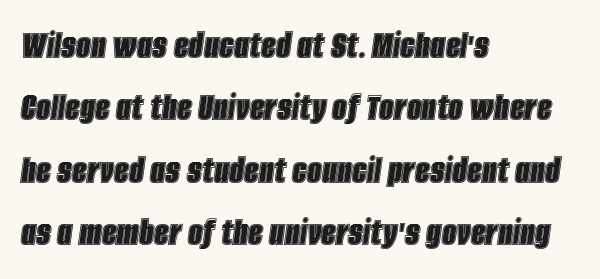
The image shows 41 px condensed type, italic (leaning right); set left-aligned, normal line spacing (1.52x), normal letter spacing, not underlined; a large x-height.
